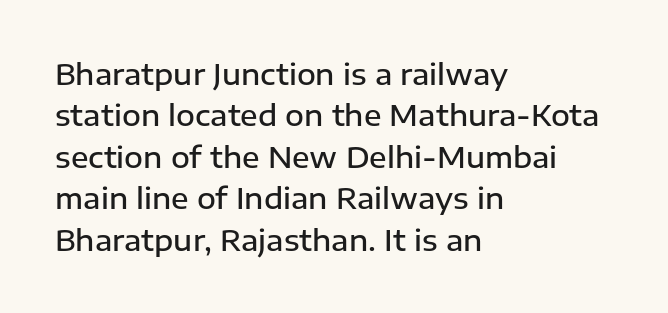
Note the varied advance widths — an 'i' is clearly narrower than an 'm'. The strokes are fattened partway — semibold, not bold. Nothing unusual about the tracking: characters are spaced as the font intends. The glyphs are unaccompanied by any horizontal stroke below them. The letters stand straight up with perfectly vertical stems. Observe the absence of serifs on each vertical stroke in this sample.
